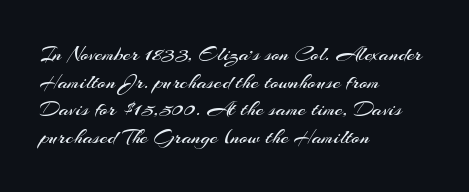
Q: Is the text bold? A: No.
Q: Is the text italic (slanted)? A: Yes.
Q: Is the text underlined? A: No.
Q: How is the paragraph aligned? A: Left-aligned.
Q: Is the spacing between letters normal or unusually wide? A: Normal.
Q: Is the spacing between lines tight, normal or loose? A: Normal.
